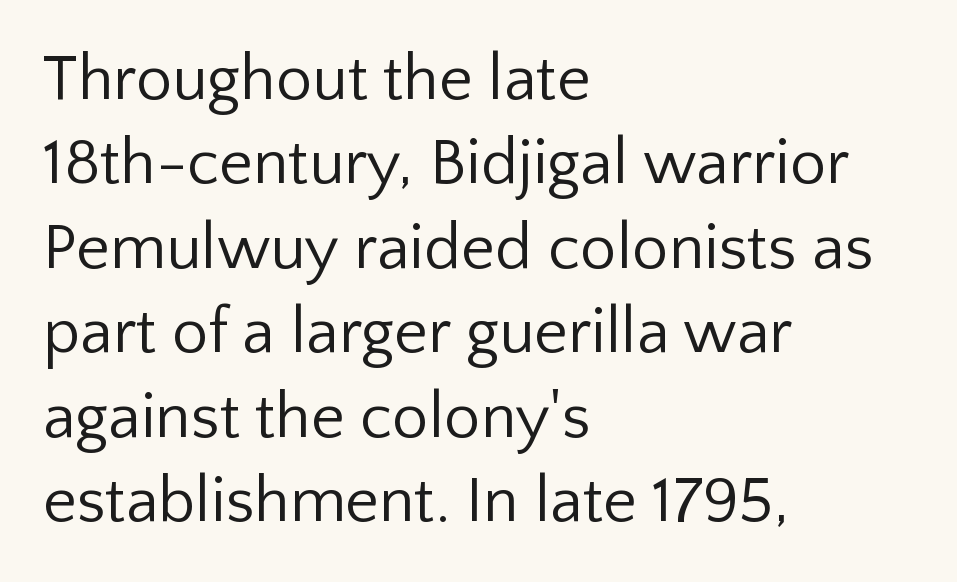
{"serif": "no", "italic": "no", "bold": "no", "weight": "regular", "width": "normal", "stroke_contrast": "low", "x_height": "medium", "monospaced": "no", "underline": "no", "align": "left", "line_spacing": "normal", "line_spacing_ratio": 1.3, "letter_spacing": "normal", "letter_spacing_em": 0.0, "glyph_px": 65}
